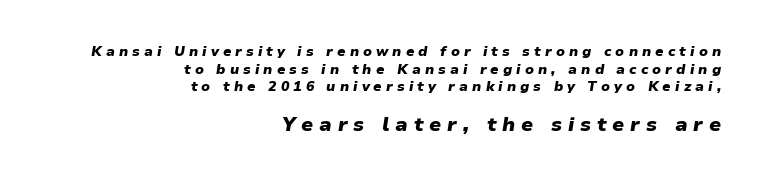
The image shows 20 px bold type, italic (leaning right); set right-aligned, normal line spacing (1.26x), unusually wide letter spacing (+0.29 em), not underlined; the second (bottom) block is 1.43x larger.
